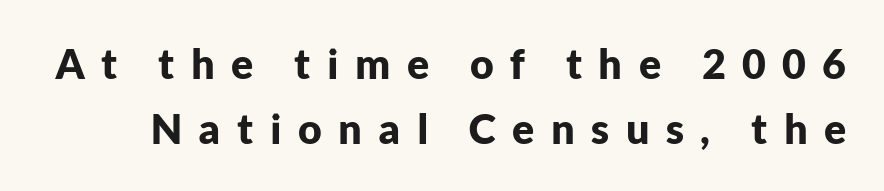
Q: Is the text bold? A: Yes.
Q: Is the text italic (slanted)? A: No, it is upright.
Q: Is the typeface a serif or a sans-serif typeface? A: Sans-serif.
Q: Is the text underlined? A: No.
Q: Is the spacing between letters normal or unusually wide? A: Unusually wide.
Q: Is the spacing between lines tight, normal or loose? A: Normal.
Q: Width (condensed, normal, or wide)? A: Normal.
Q: Stroke contrast? A: Low.
Q: x-height? A: Medium.
Q: Monospaced? A: No.
